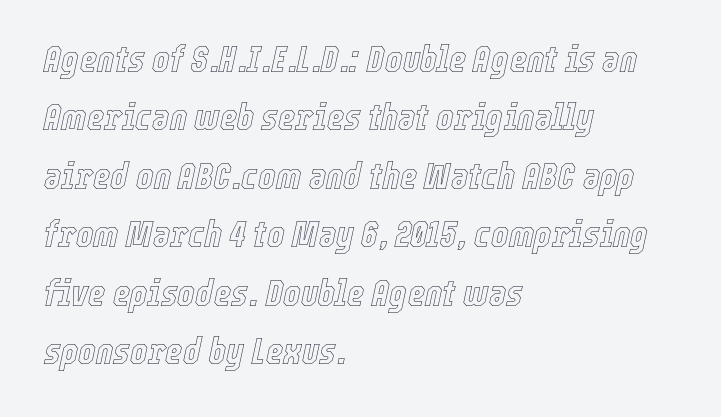
The image shows 37 px condensed type, italic (leaning right); set left-aligned, normal line spacing (1.58x), normal letter spacing, not underlined; a medium x-height.
